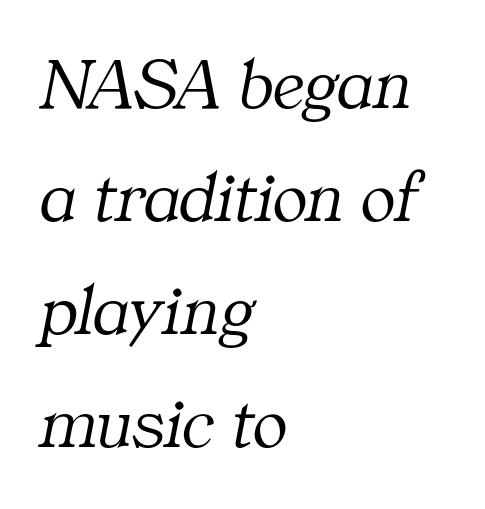
{"serif": "yes", "italic": "yes", "lean": "right", "slant_degrees": 11, "bold": "no", "weight": "light", "width": "normal", "stroke_contrast": "medium", "x_height": "medium", "monospaced": "no", "underline": "no", "align": "left", "line_spacing": "normal", "line_spacing_ratio": 1.55, "letter_spacing": "normal", "letter_spacing_em": 0.0, "glyph_px": 73}
